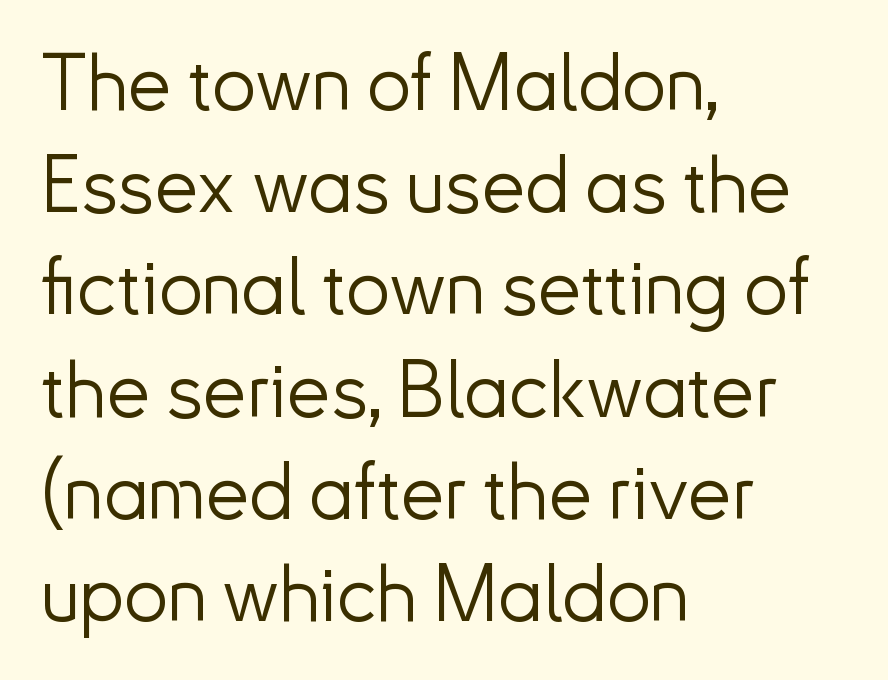
The typesetting does not lean heavy: it is not bold. Words float on clear page, feet unadorned. These lines are set flush left with a ragged right edge. Letter spacing: default. You could not count columns in this text — the font is proportionally spaced.
